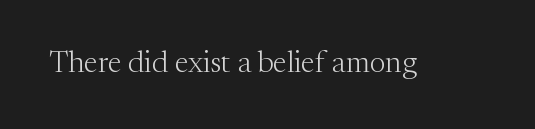
Regarding serifs, this sample has them. Check the space under the baseline: it is left empty. Style check: upright. Stems here are at most as thick as an everyday book face.
